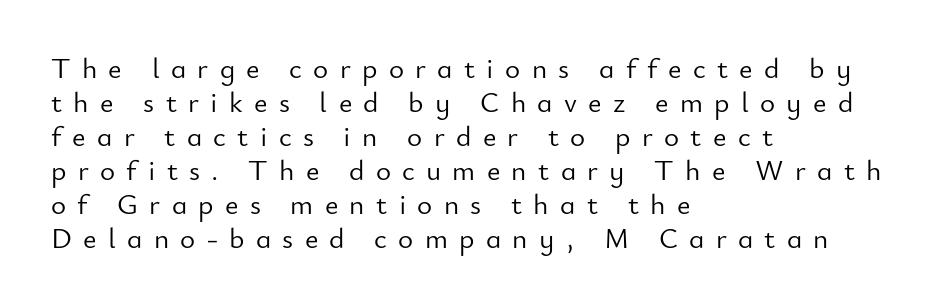
{"serif": "no", "italic": "no", "bold": "no", "weight": "light", "width": "normal", "stroke_contrast": "low", "x_height": "small", "monospaced": "no", "underline": "no", "align": "left", "line_spacing_ratio": 1.17, "letter_spacing": "wide", "letter_spacing_em": 0.39, "glyph_px": 29}
